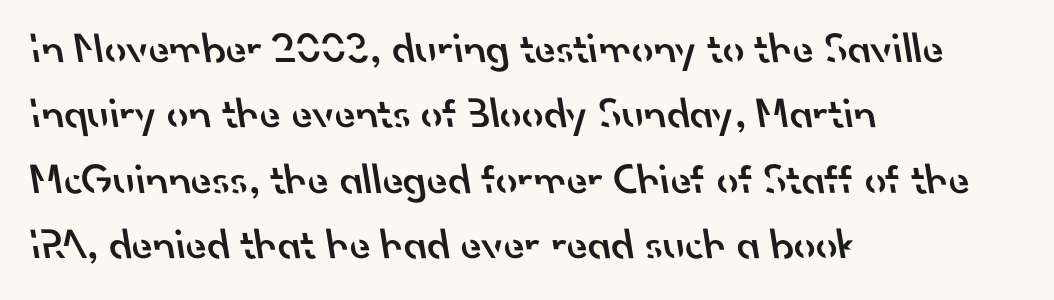
Each new line begins a customary step beneath the previous one. The rendering uses natural spacing where letterforms have individual widths. The gaps between neighbouring characters are ordinary and unremarkable. Its strokes are somewhat broadened, the hallmark of semibold type. A bare baseline throughout the passage.
